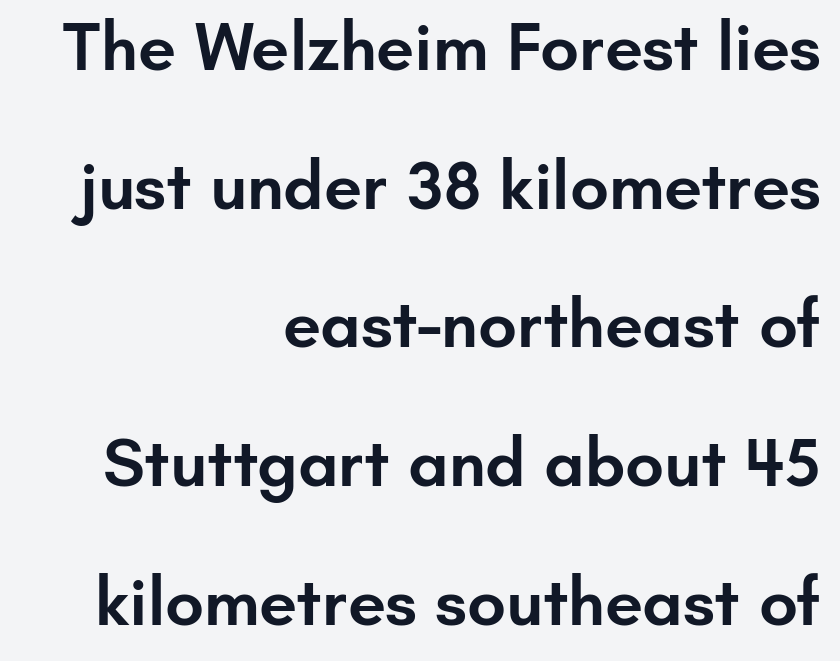
Q: Is the text bold? A: Semi-bold.
Q: Is the text italic (slanted)? A: No, it is upright.
Q: Is the typeface a serif or a sans-serif typeface? A: Sans-serif.
Q: Is the text underlined? A: No.
Q: How is the paragraph aligned? A: Right-aligned.
Q: Is the spacing between letters normal or unusually wide? A: Normal.
Q: Is the spacing between lines tight, normal or loose? A: Loose.
Q: Width (condensed, normal, or wide)? A: Normal.
Q: Stroke contrast? A: Low.
Q: x-height? A: Small.
Q: Monospaced? A: No.
